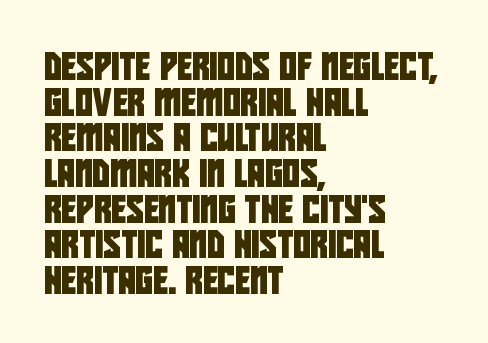
Q: Is the text underlined? A: No.
Q: How is the paragraph aligned? A: Left-aligned.
Q: Is the spacing between letters normal or unusually wide? A: Normal.
Q: Is the spacing between lines tight, normal or loose? A: Normal.
